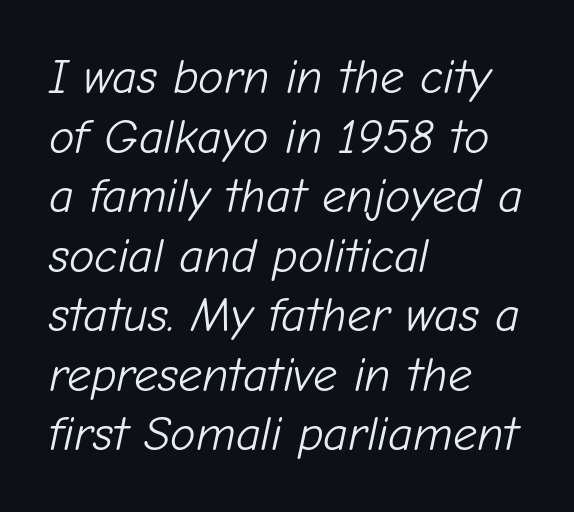
Q: Is the text bold? A: No.
Q: Is the text italic (slanted)? A: Yes, it leans right by about 12 degrees.
Q: Is the text underlined? A: No.
Q: How is the paragraph aligned? A: Left-aligned.
Q: Is the spacing between letters normal or unusually wide? A: Normal.
Q: Width (condensed, normal, or wide)? A: Normal.
Q: Stroke contrast? A: Low.
Q: x-height? A: Medium.
Q: Monospaced? A: No.
